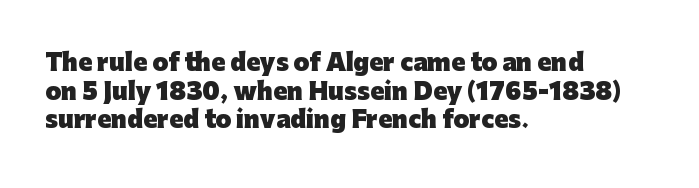
Q: Is the text bold? A: Yes.
Q: Is the text italic (slanted)? A: No, it is upright.
Q: Is the text underlined? A: No.
Q: How is the paragraph aligned? A: Left-aligned.
Q: Is the spacing between letters normal or unusually wide? A: Normal.
